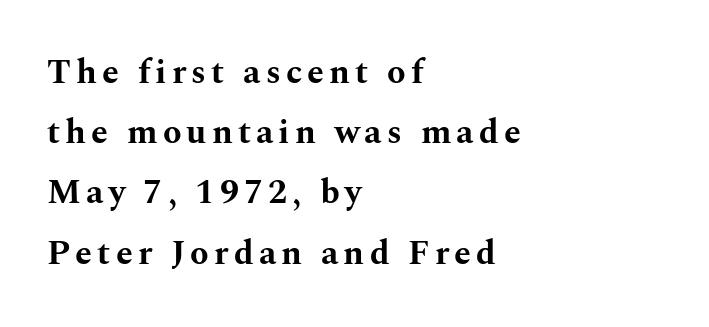
The image shows 34 px bold, wide serif type, upright; set left-aligned, line spacing 1.77x, not underlined; medium stroke contrast and a medium x-height.
